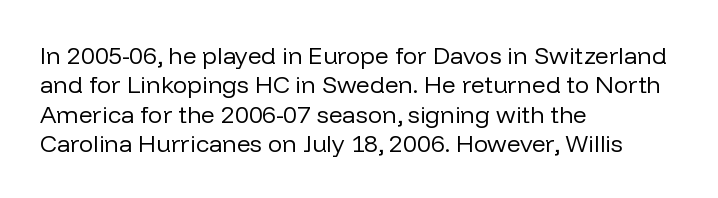
{"italic": "no", "bold": "no", "underline": "no", "align": "left", "line_spacing_ratio": 1.22, "letter_spacing": "normal", "letter_spacing_em": 0.0, "glyph_px": 24}
